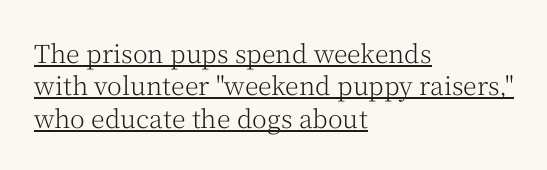
Q: Is the text bold? A: No.
Q: Is the text italic (slanted)? A: No, it is upright.
Q: Is the text underlined? A: Yes.
Q: How is the paragraph aligned? A: Left-aligned.
Q: Is the spacing between letters normal or unusually wide? A: Normal.
Q: Is the spacing between lines tight, normal or loose? A: Normal.
